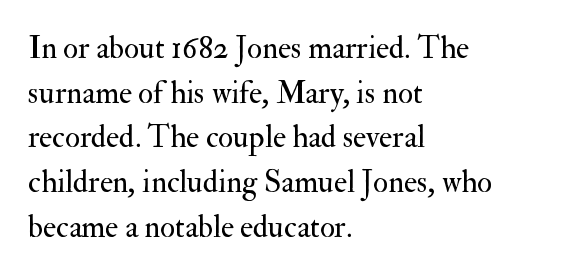
No italicization has been applied; the sample stays upright. Think of a printed novel: that variable character pitch is what you see here. Look at the tracking — it's just the regular setting, nothing added. Counters stay open thanks to moderate or lighter strokes. Casual observation: everything's shoved over to the left. The string is rendered with underlining switched off.
